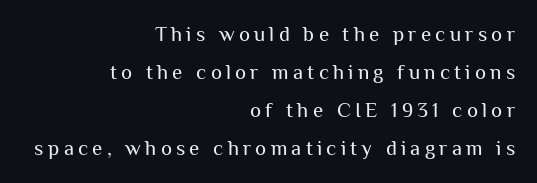
Q: Is the text bold? A: No.
Q: Is the text italic (slanted)? A: No, it is upright.
Q: Is the text underlined? A: No.
Q: How is the paragraph aligned? A: Right-aligned.
Q: Is the spacing between letters normal or unusually wide? A: Unusually wide.
